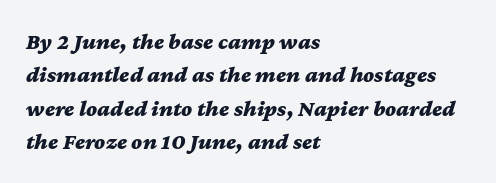
The image shows 23 px bold type, italic (leaning right); set left-aligned, normal line spacing (1.45x), normal letter spacing, not underlined.
